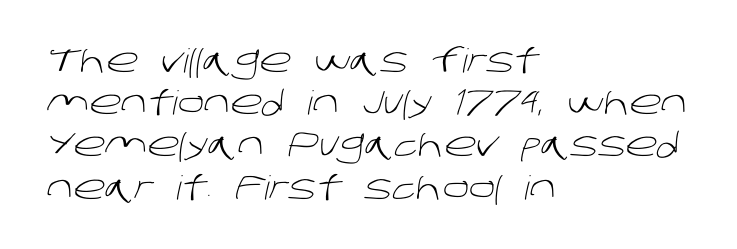
The image shows 33 px light sans-serif type; set left-aligned, normal line spacing (1.28x), normal letter spacing, not underlined; low stroke contrast and a large x-height.
